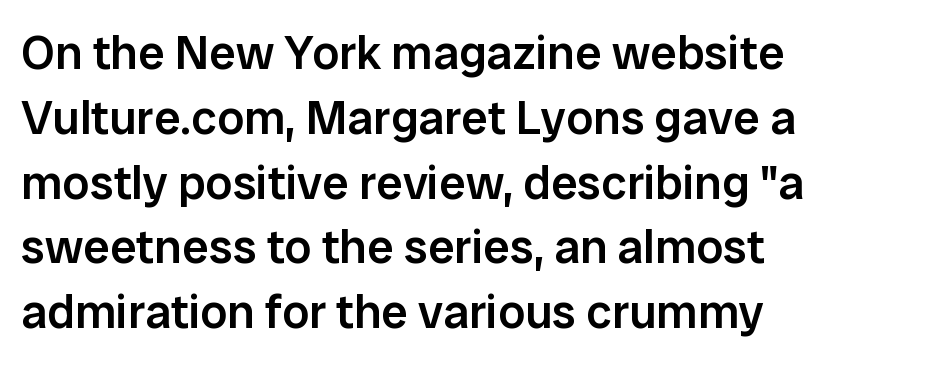
The image shows 48 px semibold sans-serif type, upright; set left-aligned, normal line spacing (1.35x), normal letter spacing, not underlined; low stroke contrast and a medium x-height.
